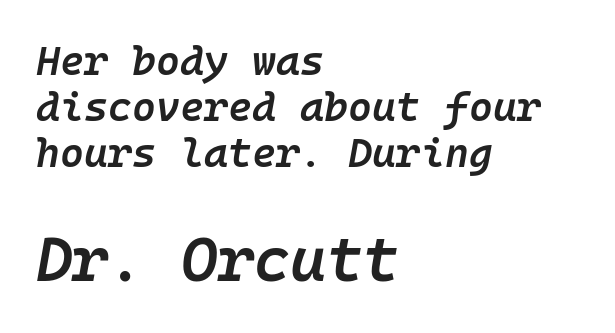
{"italic": "yes", "lean": "right", "slant_degrees": 10, "bold": "semi", "weight": "semibold", "width": "normal", "stroke_contrast": "low", "x_height": "medium", "underline": "no", "align": "left", "line_spacing": "tight", "line_spacing_ratio": 1.12, "letter_spacing": "normal", "letter_spacing_em": 0.0, "larger_block": "second", "size_ratio": 1.51, "glyph_px": 62}
